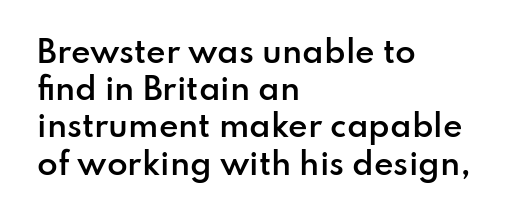
{"serif": "no", "italic": "no", "bold": "semi", "weight": "semibold", "width": "normal", "stroke_contrast": "low", "x_height": "small", "monospaced": "no", "underline": "no", "align": "left", "line_spacing_ratio": 1.24, "letter_spacing": "normal", "letter_spacing_em": 0.0, "glyph_px": 30}
